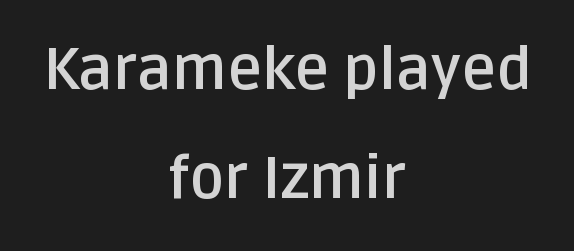
The image shows 59 px semibold sans-serif type, upright; set centered, line spacing 1.85x, normal letter spacing, not underlined; low stroke contrast and a large x-height.
